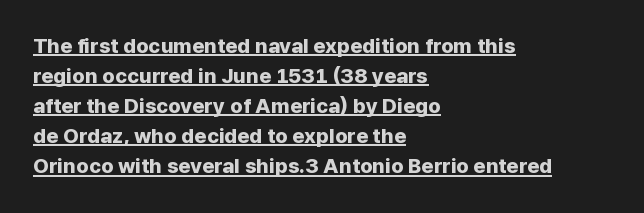
Does a line run under the words? Yes, clearly. Does the copy run flush right? No — it runs flush left. Strong, thick strokes mark this as bold type. Posture: upright roman. Observe the ordinary spacing: letters are neighbours, not strangers. Whoever set this chose a conventional vertical rhythm.
